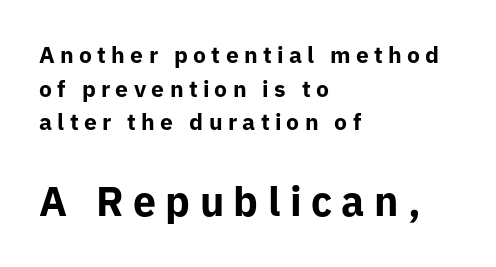
The image shows 41 px bold sans-serif type, upright; set left-aligned, normal line spacing (1.46x), unusually wide letter spacing (+0.23 em), not underlined; the second (bottom) block is 1.78x larger; low stroke contrast and a medium x-height.
